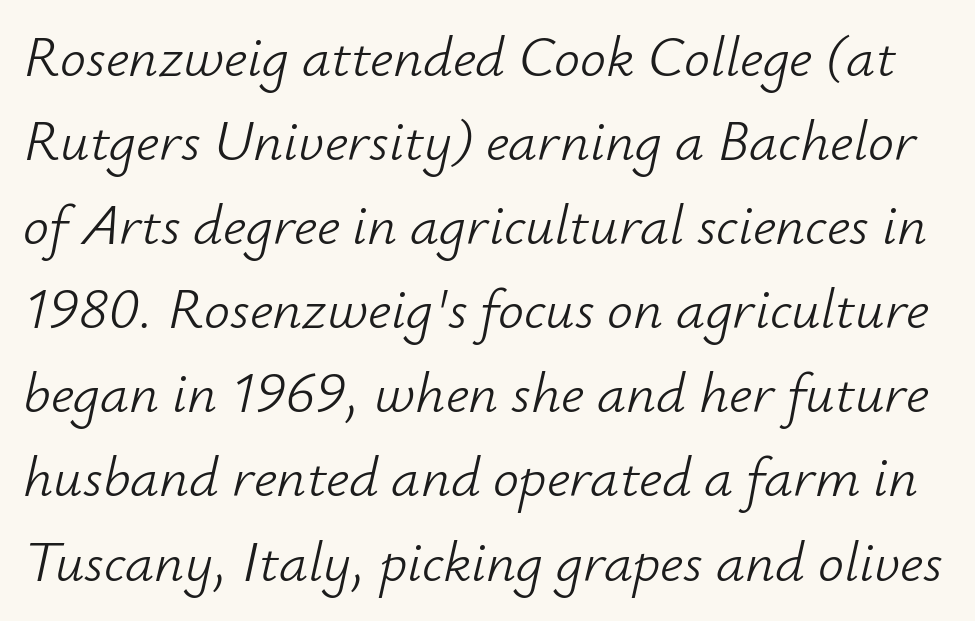
The face used here is rendered with its standard letterfit. Character widths vary here, with narrow letters taking less room than wide ones. The glyphs are unaccompanied by any horizontal stroke below them. Honestly, the row spacing looks completely unremarkable. Would a proofreader flag this as italicized? Yes.
